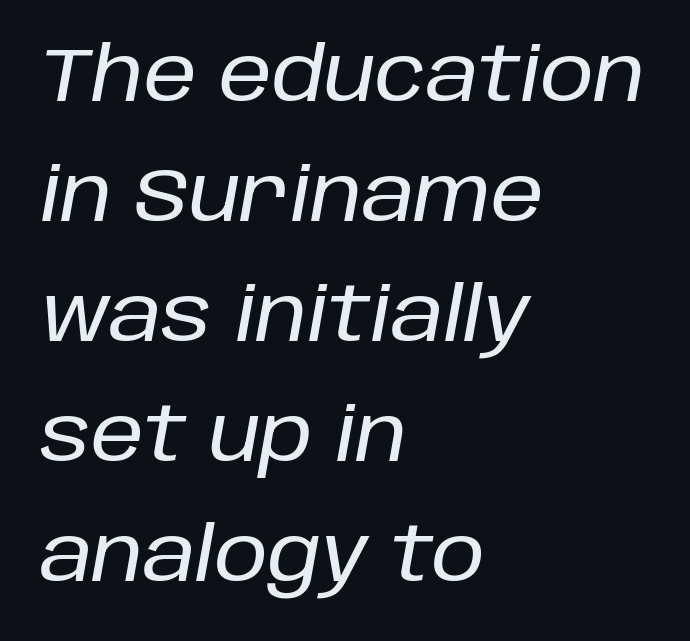
{"italic": "yes", "lean": "right", "slant_degrees": 10, "width": "normal", "stroke_contrast": "low", "x_height": "large", "monospaced": "no", "underline": "no", "align": "left", "line_spacing": "normal", "line_spacing_ratio": 1.58, "letter_spacing": "normal", "letter_spacing_em": 0.0, "glyph_px": 76}
